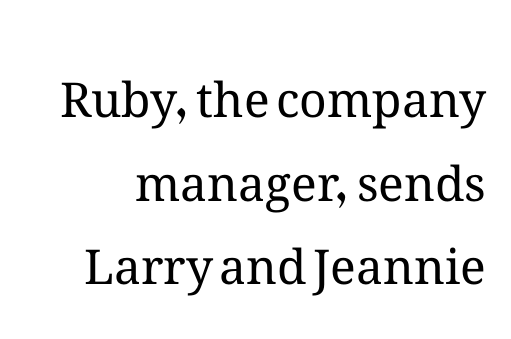
The image shows 48 px regular-weight type, upright; set line spacing 1.74x, normal letter spacing, not underlined; medium stroke contrast and a medium x-height.
